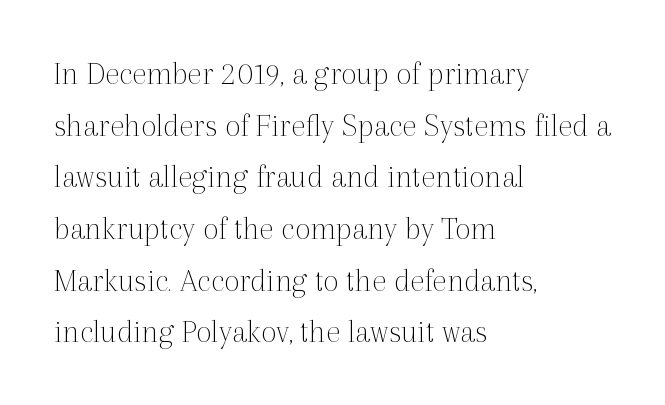
The image shows 34 px thin serif type, upright; set left-aligned, normal line spacing (1.52x), normal letter spacing, not underlined; a medium x-height.
